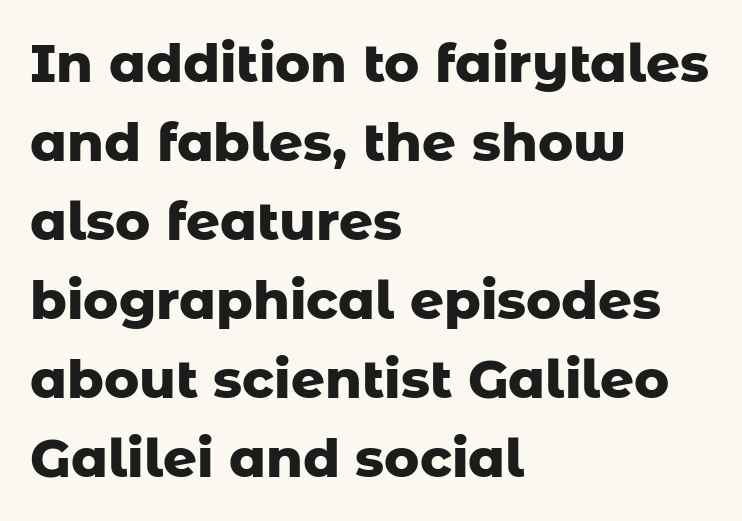
Q: Is the text bold? A: Yes.
Q: Is the text italic (slanted)? A: No, it is upright.
Q: Is the typeface a serif or a sans-serif typeface? A: Sans-serif.
Q: Is the text underlined? A: No.
Q: How is the paragraph aligned? A: Left-aligned.
Q: Is the spacing between letters normal or unusually wide? A: Normal.
Q: Is the spacing between lines tight, normal or loose? A: Normal.
Q: Width (condensed, normal, or wide)? A: Normal.
Q: Stroke contrast? A: Low.
Q: x-height? A: Medium.
Q: Monospaced? A: No.
